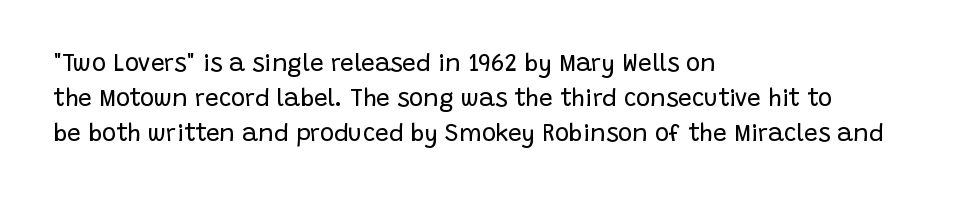
{"italic": "no", "bold": "no", "underline": "no", "align": "left", "line_spacing": "normal", "line_spacing_ratio": 1.45, "letter_spacing": "normal", "letter_spacing_em": 0.0, "glyph_px": 24}
